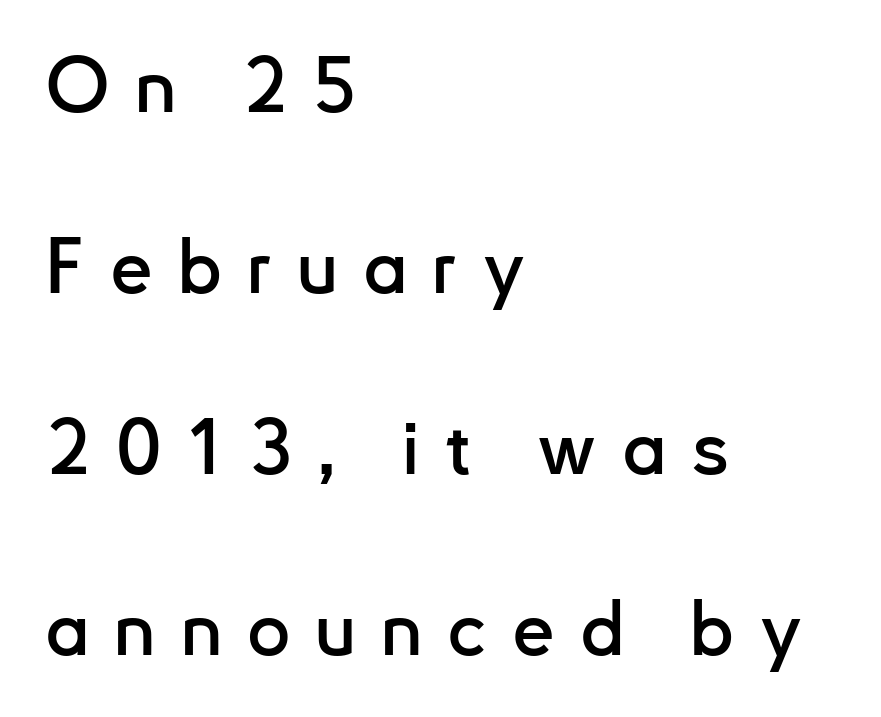
Compared with typical body copy, the letter spacing here is much looser. A classic flush-left, rag-right setting is used for this passage. No italicization has been applied; the sample stays upright. The letters advance in unequal steps, a hallmark of proportional type. The gap between lines stays unmarked.
